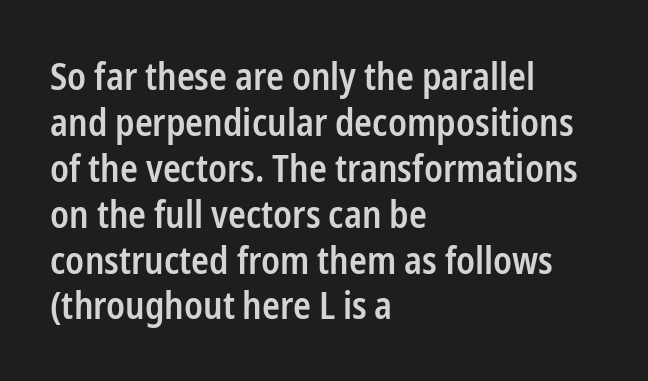
{"serif": "no", "italic": "no", "bold": "semi", "weight": "semibold", "width": "condensed", "stroke_contrast": "low", "x_height": "medium", "monospaced": "no", "underline": "no", "align": "left", "line_spacing_ratio": 1.24, "letter_spacing": "normal", "letter_spacing_em": 0.0, "glyph_px": 37}
